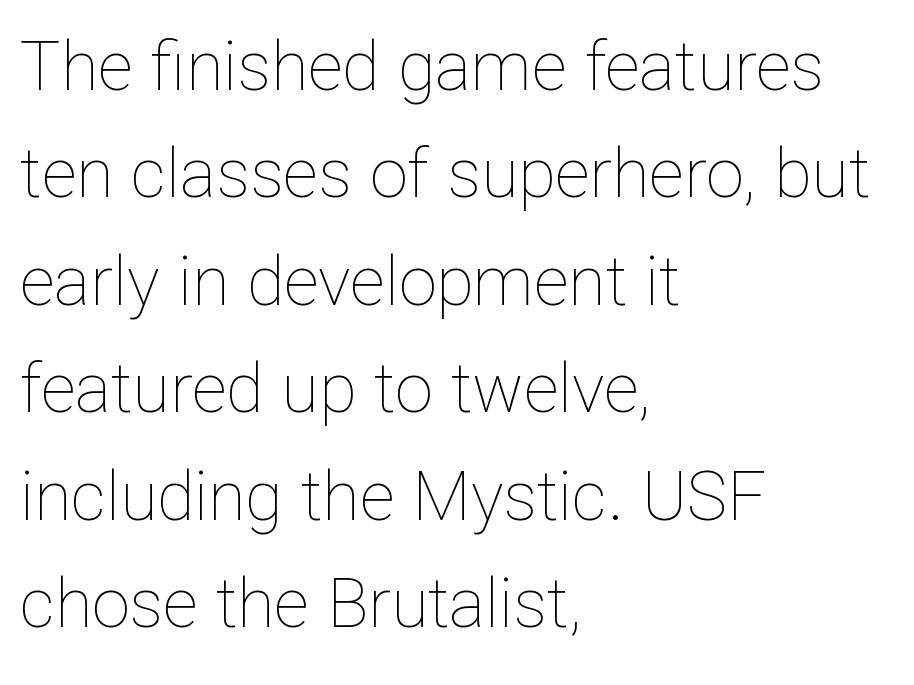
Q: Is the text bold? A: No.
Q: Is the text italic (slanted)? A: No, it is upright.
Q: Is the text underlined? A: No.
Q: How is the paragraph aligned? A: Left-aligned.
Q: Is the spacing between letters normal or unusually wide? A: Normal.
Q: Is the spacing between lines tight, normal or loose? A: Normal.
Q: Width (condensed, normal, or wide)? A: Normal.
Q: Stroke contrast? A: Low.
Q: x-height? A: Medium.
Q: Monospaced? A: No.
